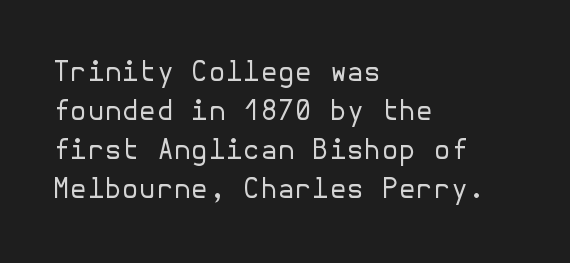
{"serif": "no", "italic": "no", "bold": "no", "weight": "regular", "width": "normal", "stroke_contrast": "low", "x_height": "medium", "underline": "no", "align": "left", "line_spacing": "normal", "line_spacing_ratio": 1.39, "letter_spacing": "normal", "letter_spacing_em": 0.0, "glyph_px": 28}
